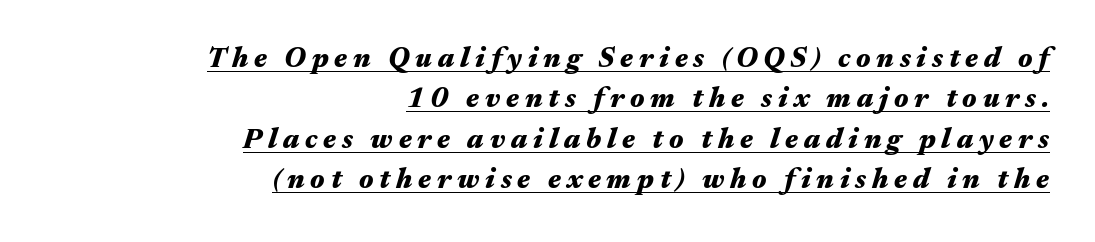
{"italic": "yes", "lean": "right", "slant_degrees": 17, "bold": "yes", "weight": "heavy", "width": "wide", "stroke_contrast": "medium", "x_height": "medium", "monospaced": "no", "underline": "yes", "align": "right", "line_spacing": "normal", "line_spacing_ratio": 1.44, "letter_spacing": "wide", "letter_spacing_em": 0.21, "glyph_px": 28}
